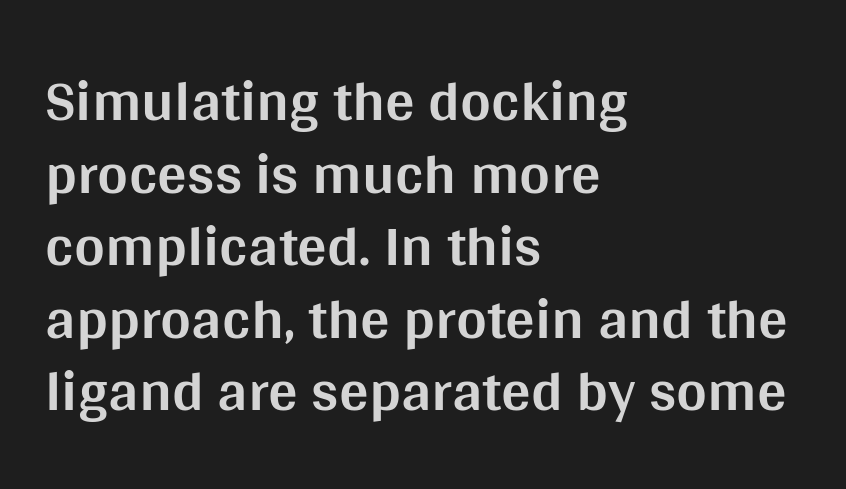
Q: Is the text bold? A: Yes.
Q: Is the text italic (slanted)? A: No, it is upright.
Q: Is the typeface a serif or a sans-serif typeface? A: Sans-serif.
Q: Is the text underlined? A: No.
Q: How is the paragraph aligned? A: Left-aligned.
Q: Is the spacing between letters normal or unusually wide? A: Normal.
Q: Width (condensed, normal, or wide)? A: Normal.
Q: Stroke contrast? A: Medium.
Q: x-height? A: Large.
Q: Monospaced? A: No.
